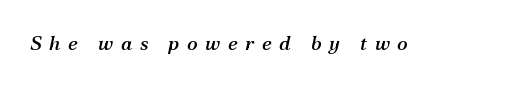
Q: Is the text italic (slanted)? A: Yes, it leans right by about 12 degrees.
Q: Is the text underlined? A: No.
Q: Is the spacing between letters normal or unusually wide? A: Unusually wide.
